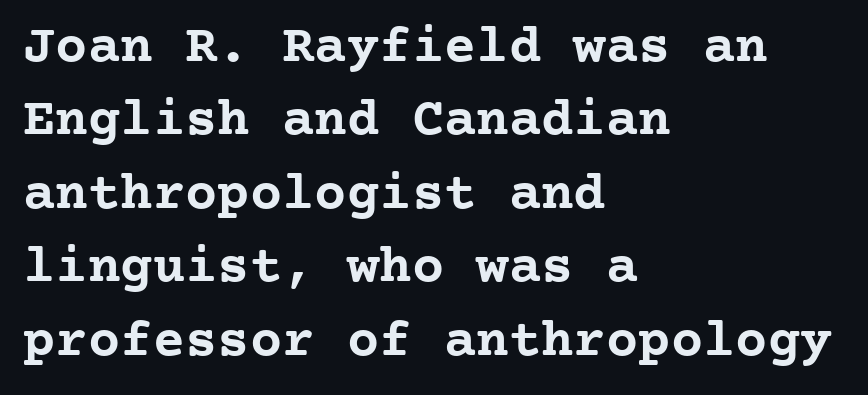
Q: Is the text bold? A: Yes.
Q: Is the text italic (slanted)? A: No, it is upright.
Q: Is the typeface a serif or a sans-serif typeface? A: Serif.
Q: Is the text underlined? A: No.
Q: How is the paragraph aligned? A: Left-aligned.
Q: Is the spacing between letters normal or unusually wide? A: Normal.
Q: Is the spacing between lines tight, normal or loose? A: Normal.
Q: Width (condensed, normal, or wide)? A: Normal.
Q: Stroke contrast? A: Low.
Q: x-height? A: Medium.
Q: Monospaced? A: Yes.
